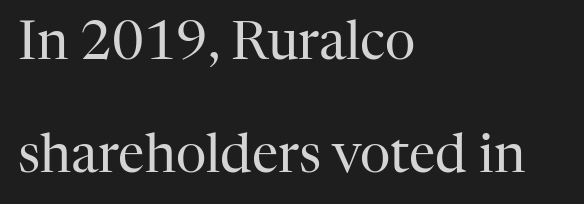
{"serif": "yes", "italic": "no", "bold": "no", "weight": "regular", "width": "normal", "stroke_contrast": "high", "x_height": "medium", "monospaced": "no", "underline": "no", "align": "left", "line_spacing": "loose", "line_spacing_ratio": 2.14, "letter_spacing": "normal", "letter_spacing_em": 0.0, "glyph_px": 53}
